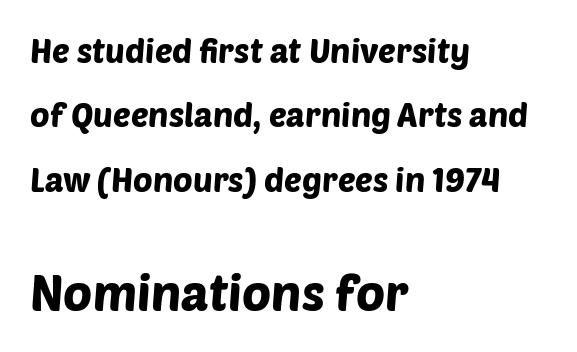
Summary of vertical rhythm: relaxed, with wide interline spacing. Think of a printed novel: that variable character pitch is what you see here. Spacing between characters is what you'd get straight out of the box. Reading top to bottom, the characters get bigger at the block break.
